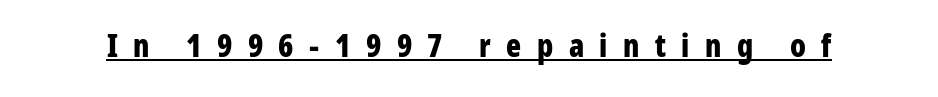
These lines are rendered in a variable-pitch font. Like a heading marked for emphasis, these lines bear an underscore. You'd pick this weight for a headline — it's a proper bold. The font's upright variant was chosen for this text.
